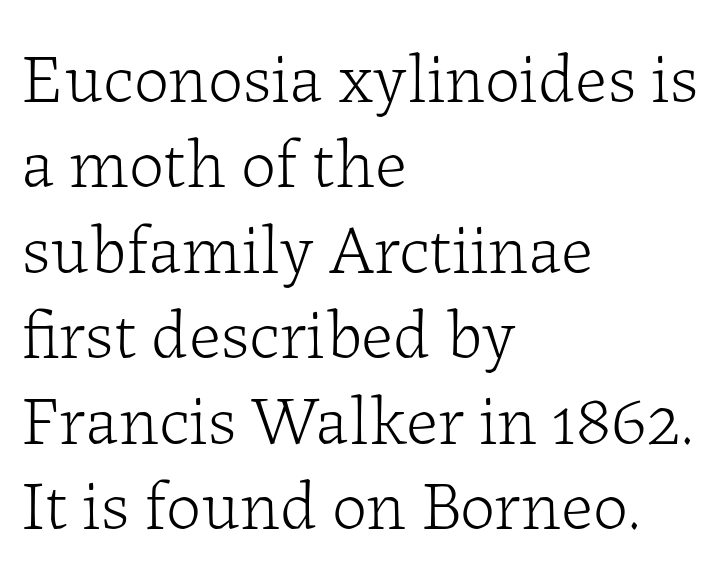
The zone under the glyphs is completely vacant. The rendering uses natural spacing where letterforms have individual widths. These lines stack with their left ends in a neat column. The strokes are not fattened; the text isn't bold.
